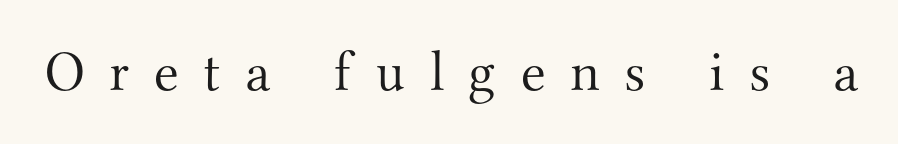
Q: Is the text bold? A: No.
Q: Is the text italic (slanted)? A: No, it is upright.
Q: Is the typeface a serif or a sans-serif typeface? A: Serif.
Q: Is the text underlined? A: No.
Q: Is the spacing between letters normal or unusually wide? A: Unusually wide.
Q: Width (condensed, normal, or wide)? A: Normal.
Q: Stroke contrast? A: Medium.
Q: x-height? A: Small.
Q: Monospaced? A: No.
